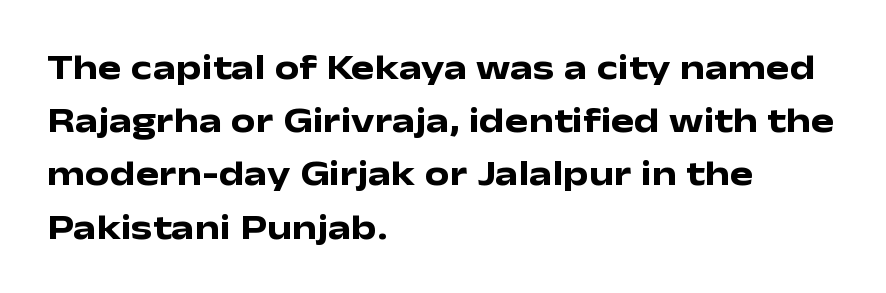
The image shows 35 px heavy, wide sans-serif type, upright; set left-aligned, normal line spacing (1.52x), normal letter spacing, not underlined; low stroke contrast and a medium x-height.
